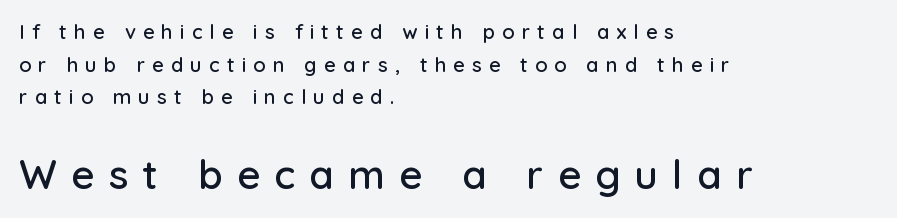
{"serif": "no", "italic": "no", "width": "normal", "stroke_contrast": "low", "x_height": "medium", "monospaced": "no", "underline": "no", "align": "left", "line_spacing": "normal", "line_spacing_ratio": 1.63, "letter_spacing": "wide", "letter_spacing_em": 0.36, "larger_block": "second", "size_ratio": 2.0, "glyph_px": 40}
